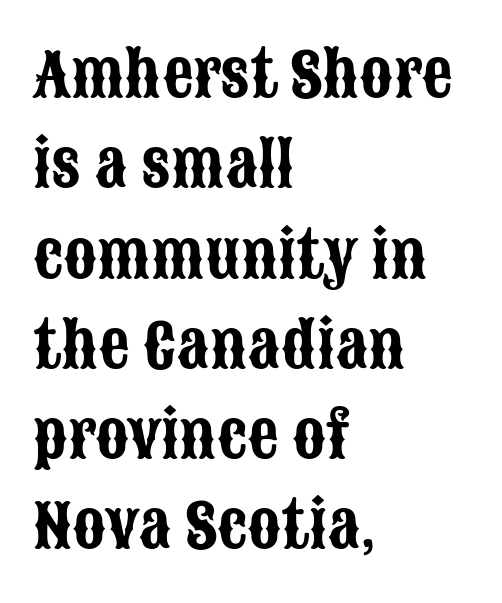
The image shows 61 px condensed sans-serif type, upright; set left-aligned, normal line spacing (1.48x), normal letter spacing, not underlined; low stroke contrast and a large x-height.
